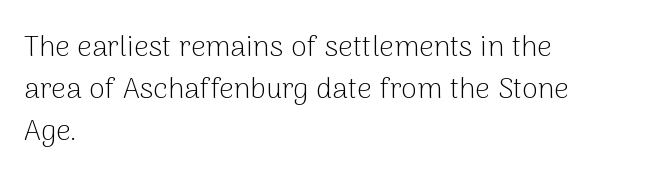
{"serif": "no", "italic": "no", "bold": "no", "weight": "light", "width": "normal", "stroke_contrast": "low", "x_height": "medium", "monospaced": "no", "underline": "no", "align": "left", "line_spacing": "normal", "line_spacing_ratio": 1.45, "letter_spacing": "normal", "letter_spacing_em": 0.0, "glyph_px": 29}
